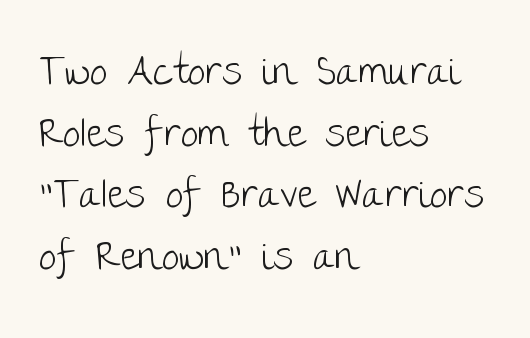
{"serif": "no", "italic": "no", "bold": "no", "weight": "light", "width": "normal", "stroke_contrast": "low", "x_height": "large", "monospaced": "no", "underline": "no", "align": "left", "line_spacing": "normal", "line_spacing_ratio": 1.54, "letter_spacing": "normal", "letter_spacing_em": 0.0, "glyph_px": 40}
